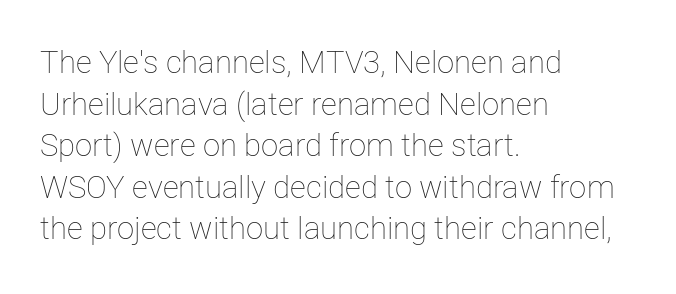
Compared with a centered layout, this one pins lines to the left instead. Here the glyphs are tracked normally, forming tight word shapes. Note the varied advance widths — an 'i' is clearly narrower than an 'm'. Nope, not italic — everything's standing straight.
